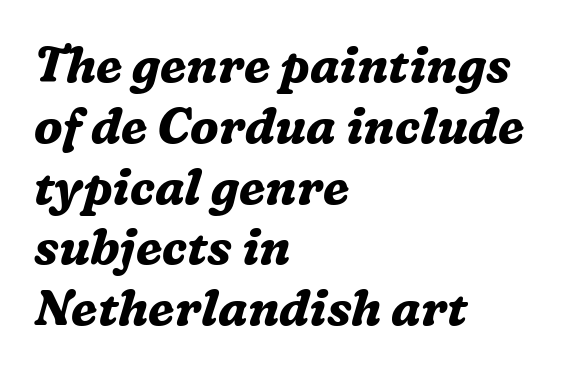
Serifs: yes, visible at the terminals of the letterforms. The font's italic variant was chosen for this text. Think of a printed novel: that variable character pitch is what you see here. The characters look thick and weighty, a clear bold. Decoration check: the copy has no underline.
